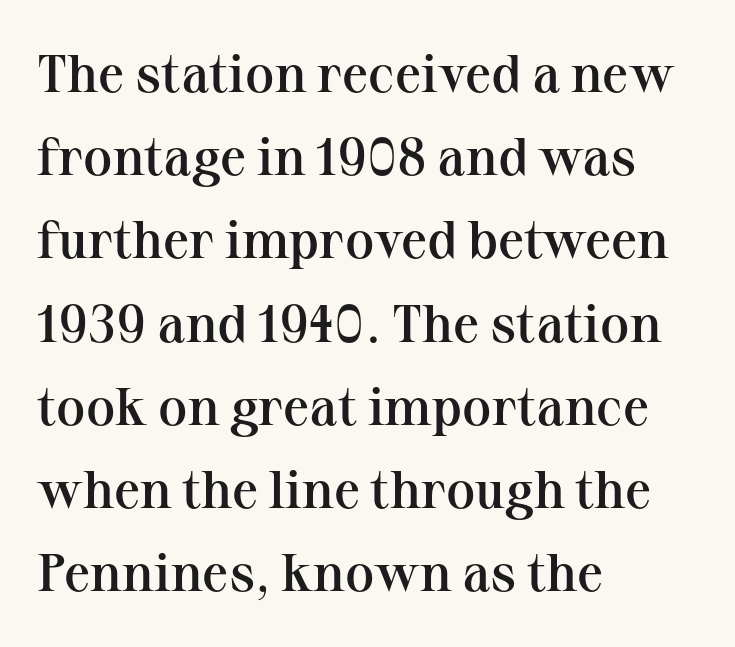
Proportional: the letters do not fall into vertical columns. This is serif lettering, the kind often seen in printed books. Plain, unruled lines of type. In terms of letterspacing, this is plain default setting. The ragged edge is on the right, which tells us the setting is flush left. No italicization has been applied; the sample stays upright.
